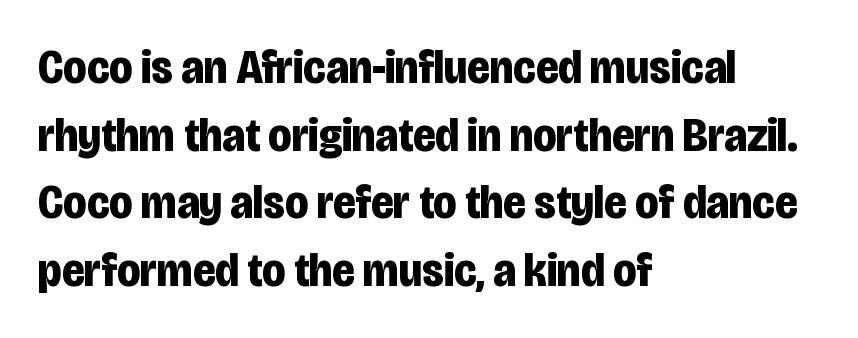
The image shows 48 px bold, condensed sans-serif type, upright; set left-aligned, normal line spacing (1.41x), normal letter spacing, not underlined; low stroke contrast and a large x-height.
